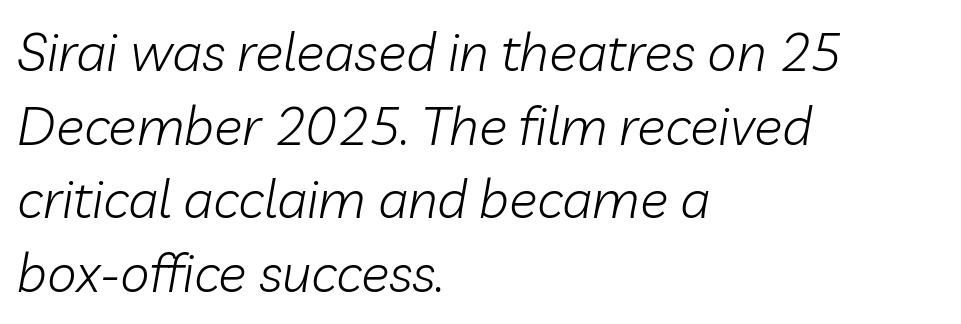
{"italic": "yes", "lean": "right", "slant_degrees": 10, "bold": "no", "weight": "light", "width": "normal", "stroke_contrast": "low", "x_height": "medium", "monospaced": "no", "underline": "no", "align": "left", "line_spacing": "normal", "line_spacing_ratio": 1.39, "letter_spacing": "normal", "letter_spacing_em": 0.0, "glyph_px": 53}
